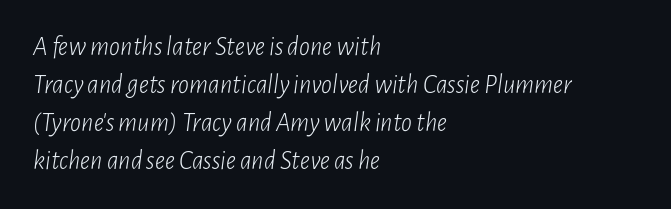
The image shows 27 px text type, italic (leaning right); set left-aligned, normal line spacing (1.41x), normal letter spacing, not underlined.
